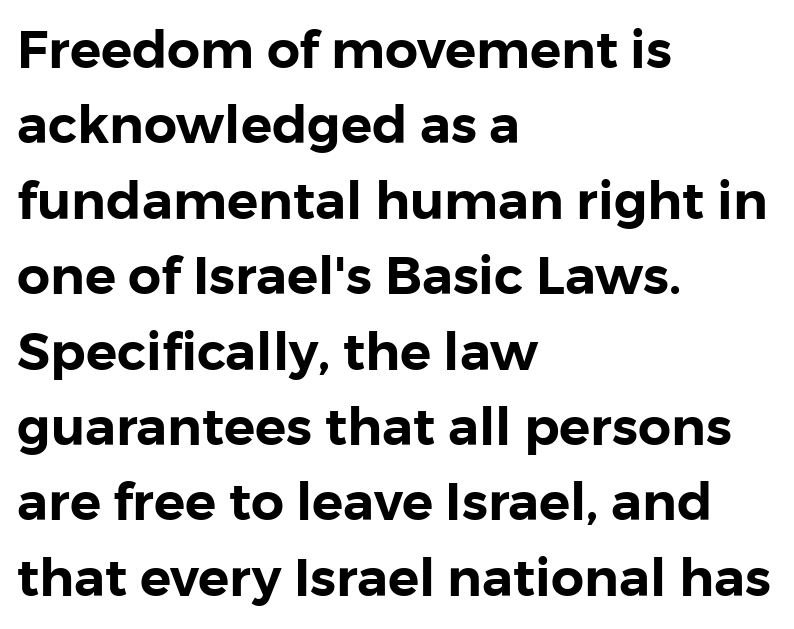
{"serif": "no", "italic": "no", "width": "normal", "stroke_contrast": "low", "x_height": "medium", "monospaced": "no", "underline": "no", "align": "left", "line_spacing": "normal", "line_spacing_ratio": 1.45, "letter_spacing": "normal", "letter_spacing_em": 0.0, "glyph_px": 52}
